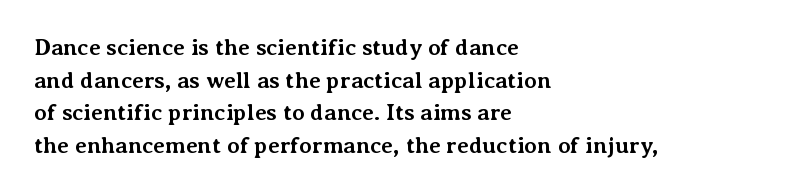
Q: Is the text bold? A: Yes.
Q: Is the text italic (slanted)? A: No, it is upright.
Q: Is the text underlined? A: No.
Q: How is the paragraph aligned? A: Left-aligned.
Q: Is the spacing between letters normal or unusually wide? A: Normal.
Q: Is the spacing between lines tight, normal or loose? A: Normal.
